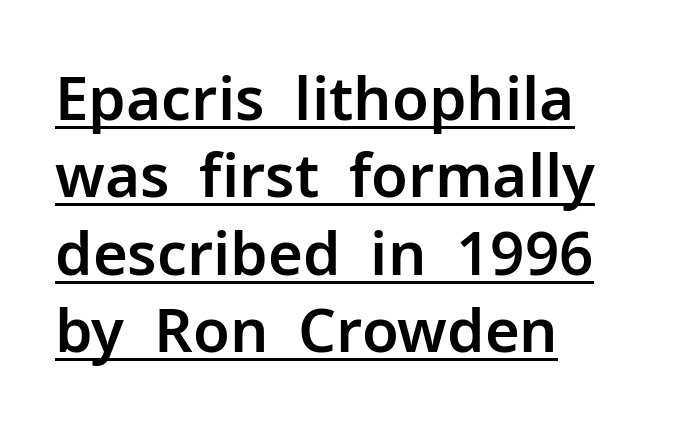
The image shows 60 px sans-serif type, upright; set left-aligned, normal line spacing (1.29x), normal letter spacing, underlined; low stroke contrast and a medium x-height.
